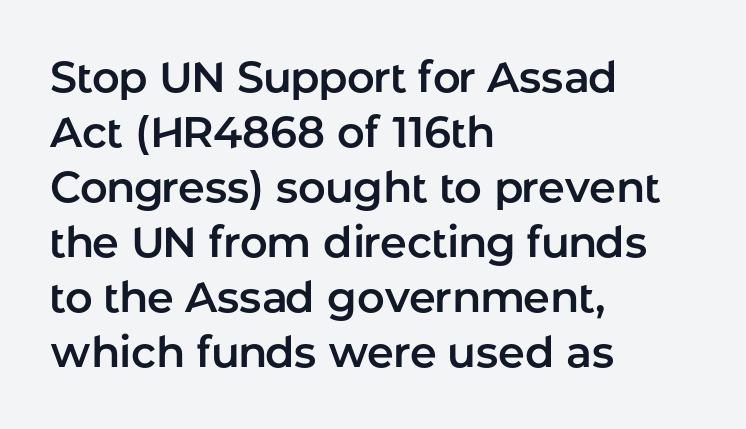
Q: Is the text italic (slanted)? A: No, it is upright.
Q: Is the typeface a serif or a sans-serif typeface? A: Sans-serif.
Q: Is the text underlined? A: No.
Q: How is the paragraph aligned? A: Left-aligned.
Q: Is the spacing between letters normal or unusually wide? A: Normal.
Q: Is the spacing between lines tight, normal or loose? A: Normal.
Q: Width (condensed, normal, or wide)? A: Normal.
Q: Stroke contrast? A: Low.
Q: x-height? A: Medium.
Q: Monospaced? A: No.
